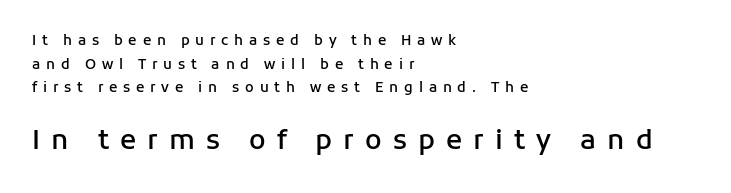
The image shows 27 px text type, upright; set left-aligned, normal line spacing (1.68x), unusually wide letter spacing (+0.41 em), not underlined; the second (bottom) block is 1.93x larger.
